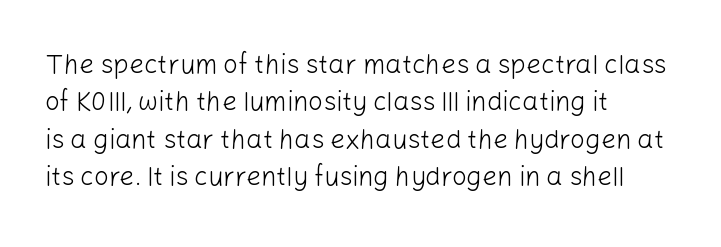
{"italic": "no", "bold": "no", "underline": "no", "align": "left", "line_spacing": "normal", "line_spacing_ratio": 1.44, "letter_spacing": "normal", "letter_spacing_em": 0.0, "glyph_px": 26}
